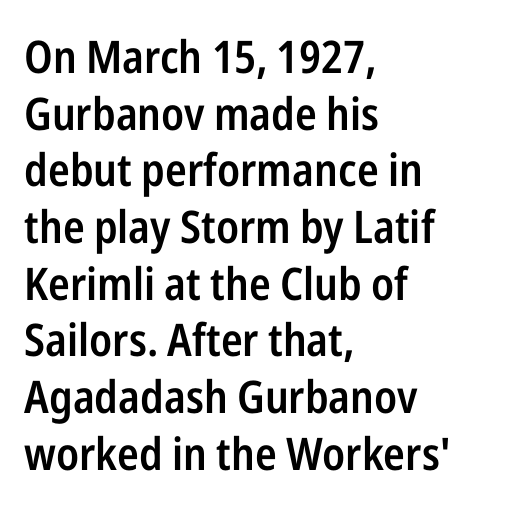
{"serif": "no", "italic": "no", "bold": "semi", "weight": "semibold", "width": "condensed", "stroke_contrast": "low", "x_height": "medium", "monospaced": "no", "underline": "no", "align": "left", "line_spacing": "normal", "line_spacing_ratio": 1.26, "letter_spacing": "normal", "letter_spacing_em": 0.0, "glyph_px": 45}
